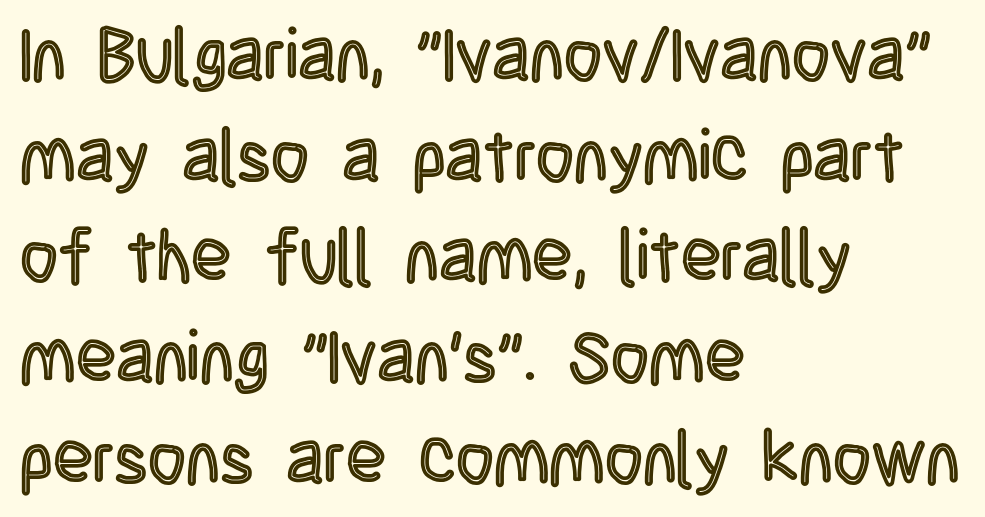
{"italic": "no", "width": "condensed", "x_height": "large", "monospaced": "no", "underline": "no", "align": "left", "line_spacing": "normal", "line_spacing_ratio": 1.38, "letter_spacing": "normal", "letter_spacing_em": 0.0, "glyph_px": 73}
